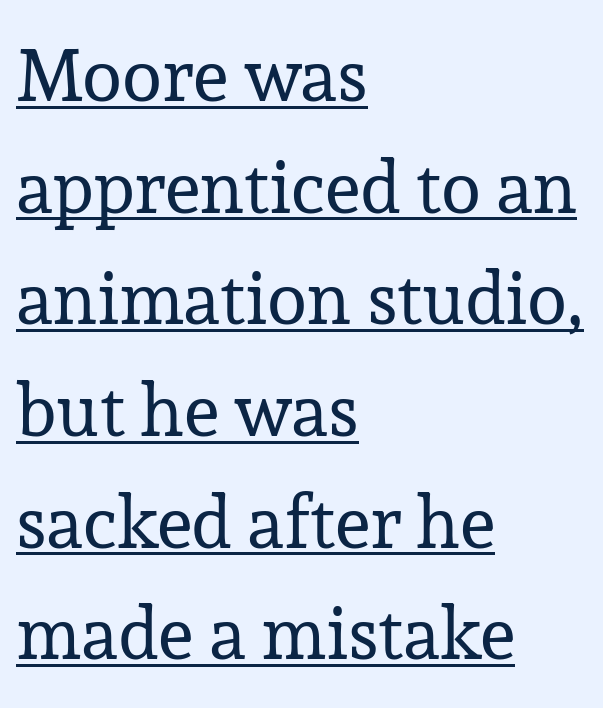
The image shows 73 px regular-weight serif type, upright; set left-aligned, normal line spacing (1.53x), normal letter spacing, underlined; low stroke contrast and a medium x-height.
